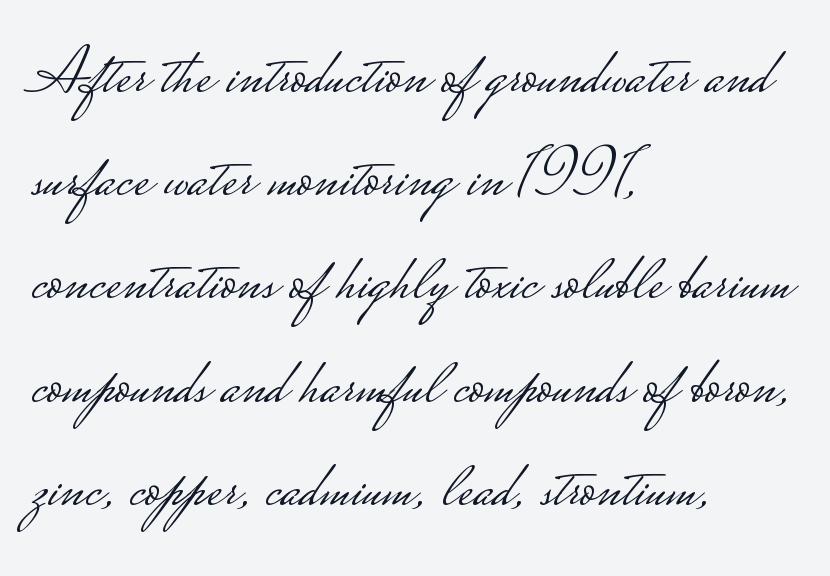
The image shows 67 px light, wide sans-serif type; set left-aligned, normal line spacing (1.54x), normal letter spacing, not underlined; low stroke contrast.
